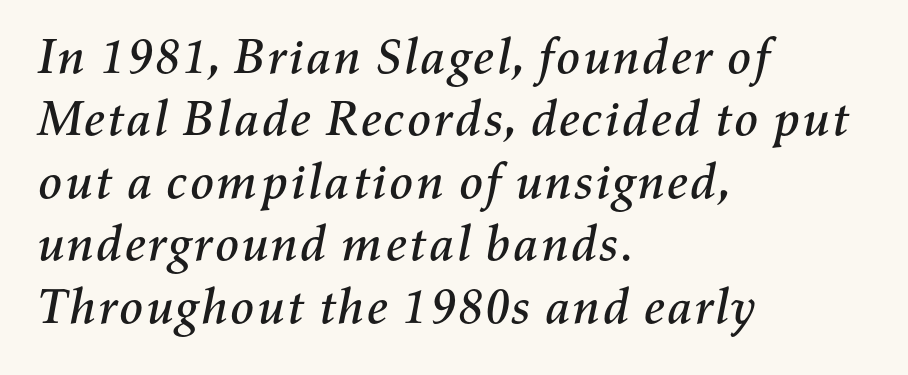
The image shows 50 px text type, italic (leaning right); set left-aligned, normal line spacing (1.25x), normal letter spacing, not underlined; medium stroke contrast and a medium x-height.
